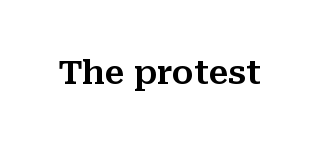
The baseline area is clear. The passage shown is typed in a proportional face where columns would drift. Unlike italic type, these characters show no tilt at all. What stands out about the letter spacing? Nothing — it is the standard amount. The passage shown is typeset with a serif family.
